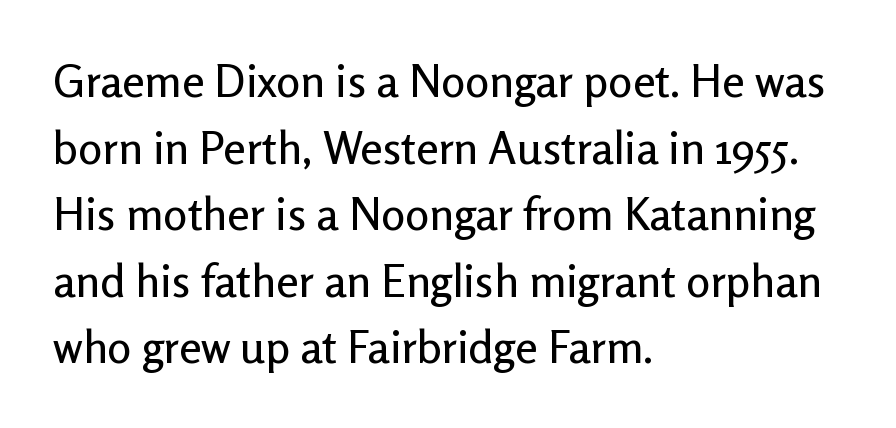
The image shows 45 px sans-serif type, upright; set left-aligned, normal line spacing (1.48x), normal letter spacing, not underlined; low stroke contrast and a medium x-height.
